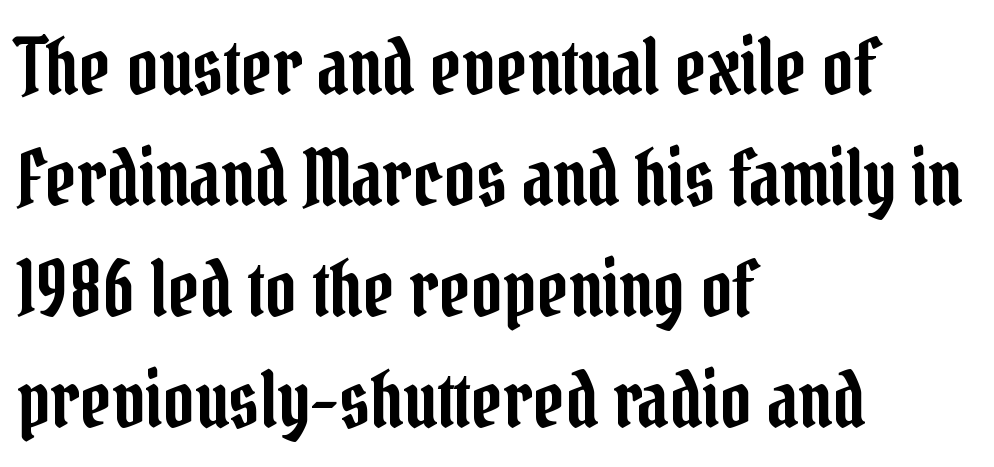
Nobody drew a line under any word here. You could not count columns in this text — the font is proportionally spaced. Ascenders rise straight up at ninety degrees. The rendering anchors every line to the left-hand side.
